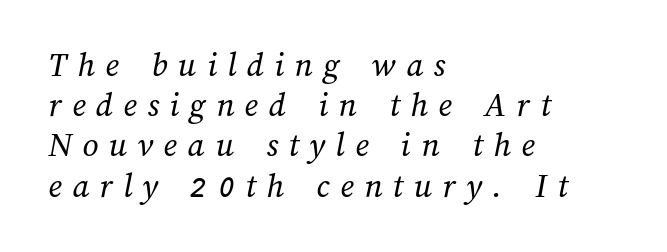
The image shows 35 px regular-weight type; set left-aligned, tight line spacing (1.15x), unusually wide letter spacing (+0.3 em), not underlined; medium stroke contrast and a medium x-height.
